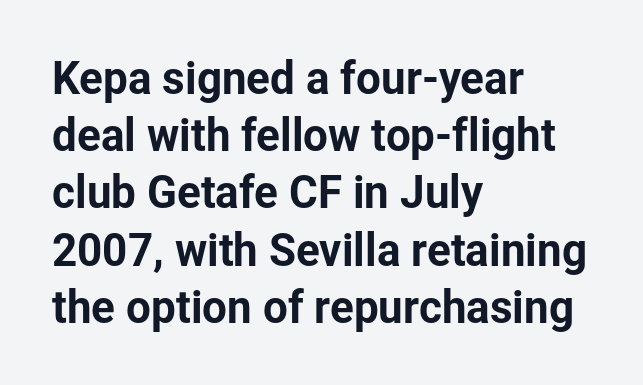
Q: Is the text italic (slanted)? A: No, it is upright.
Q: Is the typeface a serif or a sans-serif typeface? A: Sans-serif.
Q: Is the text underlined? A: No.
Q: How is the paragraph aligned? A: Left-aligned.
Q: Is the spacing between letters normal or unusually wide? A: Normal.
Q: Is the spacing between lines tight, normal or loose? A: Normal.
Q: Width (condensed, normal, or wide)? A: Normal.
Q: Stroke contrast? A: Low.
Q: x-height? A: Medium.
Q: Monospaced? A: No.
